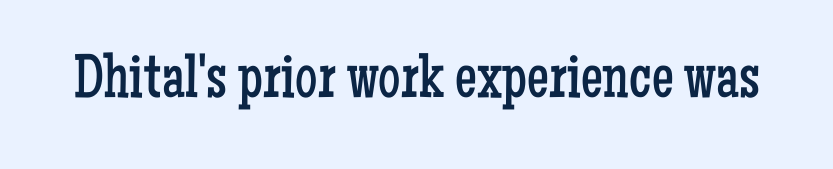
Q: Is the text bold? A: No.
Q: Is the text italic (slanted)? A: No, it is upright.
Q: Is the typeface a serif or a sans-serif typeface? A: Serif.
Q: Is the text underlined? A: No.
Q: Is the spacing between letters normal or unusually wide? A: Normal.
Q: Width (condensed, normal, or wide)? A: Condensed.
Q: Stroke contrast? A: Low.
Q: x-height? A: Medium.
Q: Monospaced? A: No.
